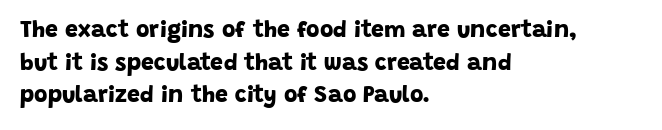
The image shows 23 px bold type; set left-aligned, normal line spacing (1.42x), normal letter spacing, not underlined.
